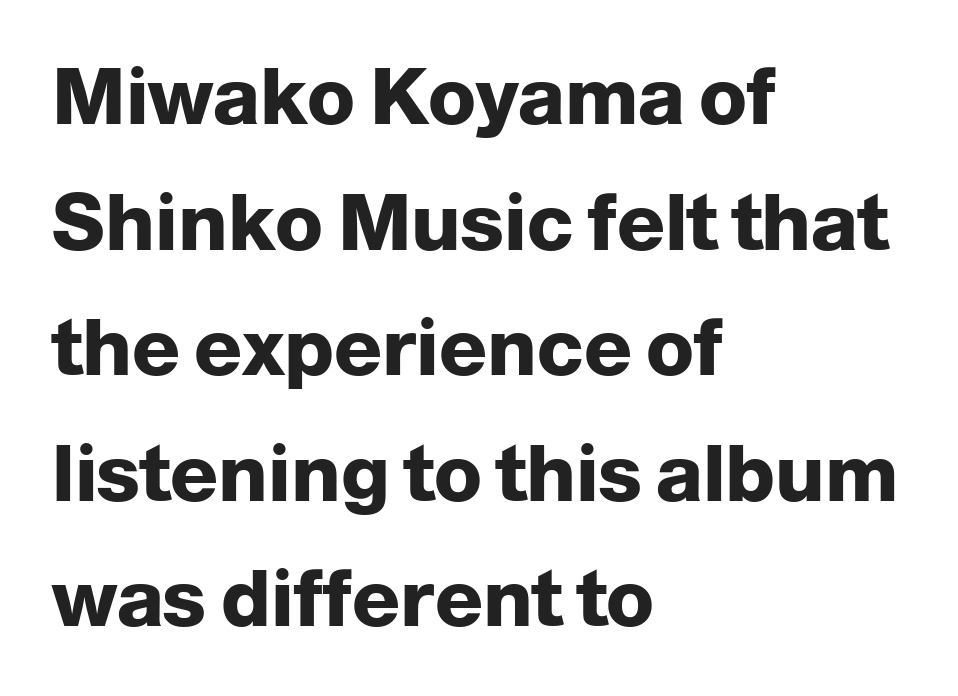
The image shows 79 px heavy sans-serif type, upright; set left-aligned, normal line spacing (1.59x), normal letter spacing, not underlined; low stroke contrast and a medium x-height.
